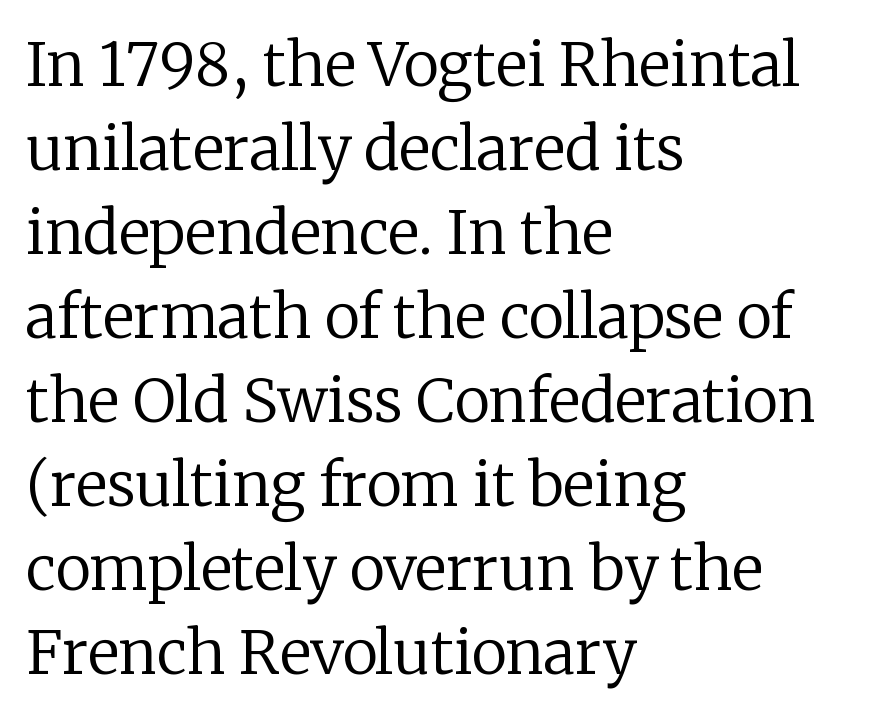
{"serif": "yes", "italic": "no", "bold": "no", "weight": "regular", "width": "normal", "stroke_contrast": "low", "x_height": "medium", "monospaced": "no", "underline": "no", "align": "left", "line_spacing": "normal", "line_spacing_ratio": 1.4, "letter_spacing": "normal", "letter_spacing_em": 0.0, "glyph_px": 60}
